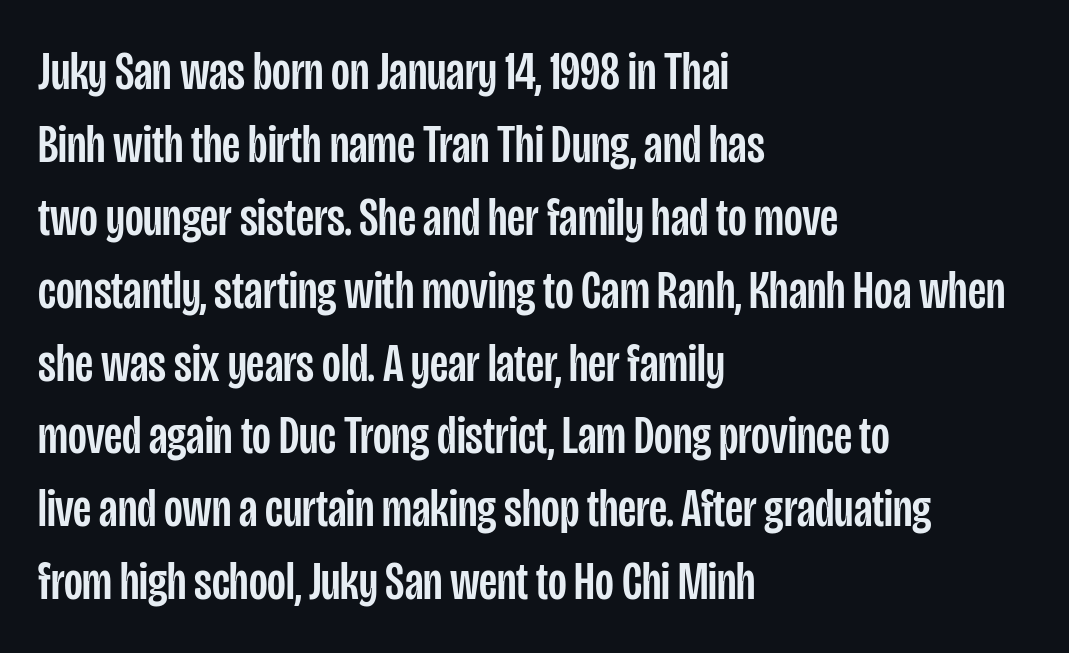
These lines are rendered in a variable-pitch font. There is no visible air inserted between adjacent glyphs. No feet cap the strokes, marking this as sans-serif type. Alignment: flush left. Check the space under the baseline: it is left empty. Whoever set this chose a conventional vertical rhythm.
